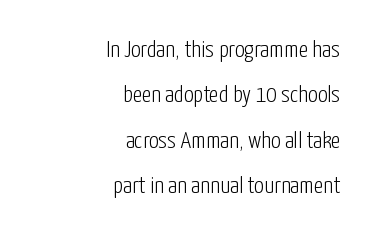
{"italic": "no", "bold": "no", "underline": "no", "align": "right", "line_spacing_ratio": 1.89, "letter_spacing": "normal", "letter_spacing_em": 0.0, "glyph_px": 24}
